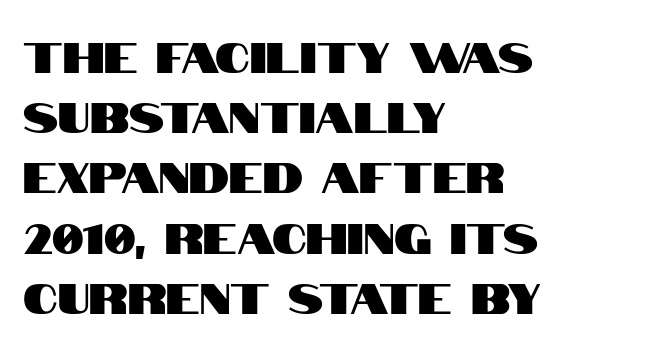
{"serif": "no", "italic": "no", "width": "condensed", "stroke_contrast": "high", "x_height": "large", "monospaced": "no", "underline": "no", "align": "left", "line_spacing": "normal", "line_spacing_ratio": 1.4, "letter_spacing": "normal", "letter_spacing_em": 0.0, "glyph_px": 43}
